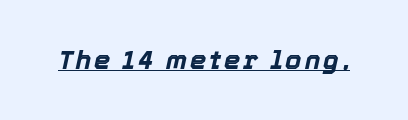
The image shows 26 px bold type, italic (leaning right); set underlined.
